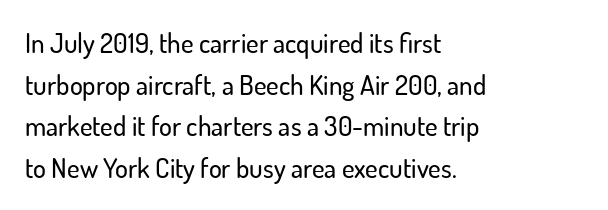
The image shows 27 px text type, upright; set left-aligned, normal line spacing (1.54x), normal letter spacing, not underlined.
